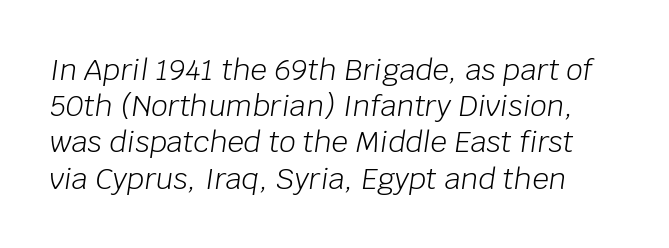
{"italic": "yes", "lean": "right", "slant_degrees": 8, "bold": "no", "weight": "light", "width": "normal", "stroke_contrast": "low", "x_height": "large", "monospaced": "no", "underline": "no", "line_spacing": "normal", "line_spacing_ratio": 1.25, "letter_spacing": "normal", "letter_spacing_em": 0.0, "glyph_px": 29}
